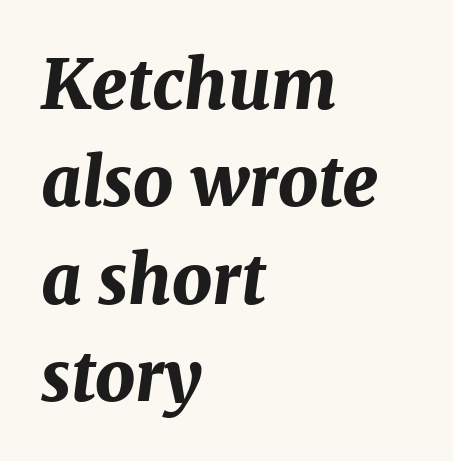
Q: Is the text bold? A: Yes.
Q: Is the text italic (slanted)? A: Yes, it leans right by about 7 degrees.
Q: Is the text underlined? A: No.
Q: How is the paragraph aligned? A: Left-aligned.
Q: Is the spacing between letters normal or unusually wide? A: Normal.
Q: Is the spacing between lines tight, normal or loose? A: Normal.
Q: Width (condensed, normal, or wide)? A: Normal.
Q: Stroke contrast? A: Medium.
Q: x-height? A: Medium.
Q: Monospaced? A: No.
